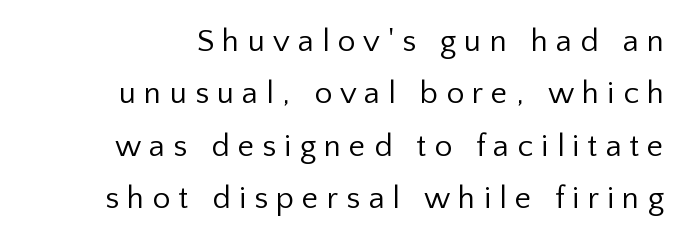
In terms of posture, this sample is upright. These lines sit exactly where default settings would place them. The space directly below the letters is spotless. This sample uses expanded letter spacing, leaving extra air between glyphs. Think of a printed novel: that variable character pitch is what you see here.
